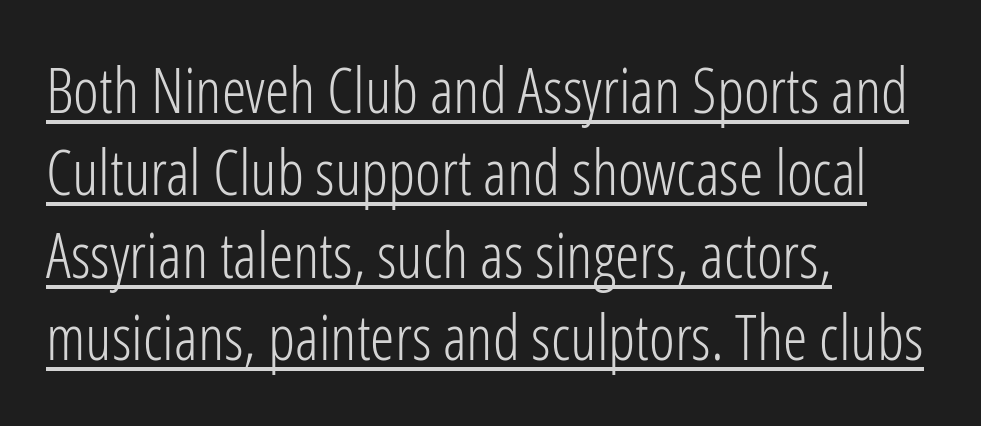
Q: Is the text bold? A: No.
Q: Is the text italic (slanted)? A: No, it is upright.
Q: Is the typeface a serif or a sans-serif typeface? A: Sans-serif.
Q: Is the text underlined? A: Yes.
Q: How is the paragraph aligned? A: Left-aligned.
Q: Is the spacing between letters normal or unusually wide? A: Normal.
Q: Is the spacing between lines tight, normal or loose? A: Normal.
Q: Width (condensed, normal, or wide)? A: Condensed.
Q: Stroke contrast? A: Low.
Q: x-height? A: Medium.
Q: Monospaced? A: No.
